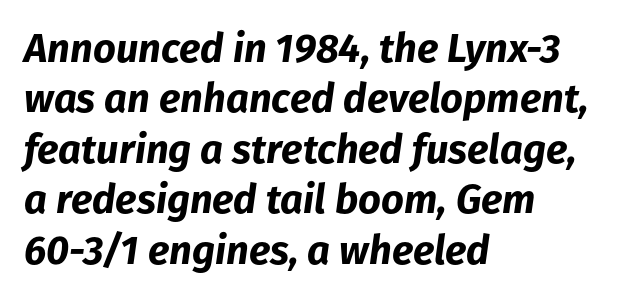
The image shows 40 px bold type, italic (leaning right); set left-aligned, normal line spacing (1.26x), normal letter spacing, not underlined; low stroke contrast and a medium x-height.
